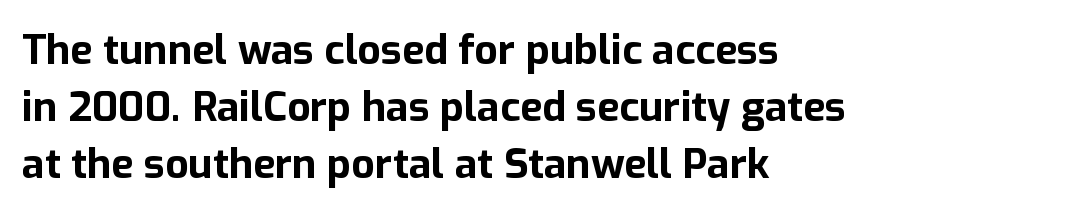
This rendering features lettering with no underline. The characters display no serif detailing; their extremities are plain. Each letter keeps its own natural width here, so spacing adapts to shape. These lines are set flush left with a ragged right edge. Reading down the column, the eye jumps a familiar distance to each next line.
